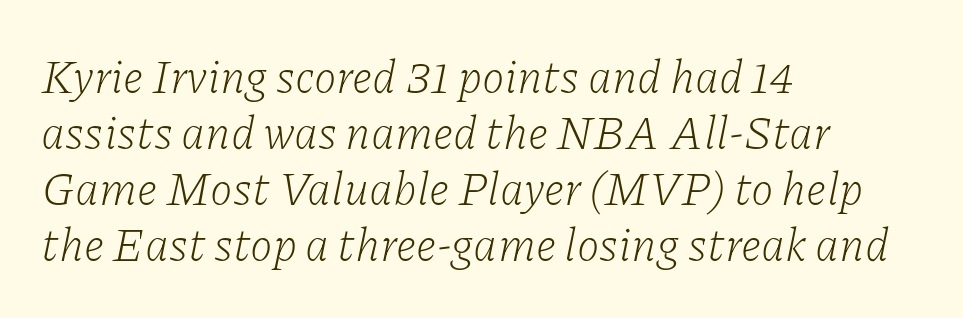
Standard letterfit; no display-style spreading of the glyphs. The text carries the slant typical of an italic or oblique font. Layout note: lines flush left. Any mark beneath the type? The region is blank. The font is comparable to plain body text, perhaps lighter. Is this a fixed-width face? No — the glyphs have proportional, varying widths.
